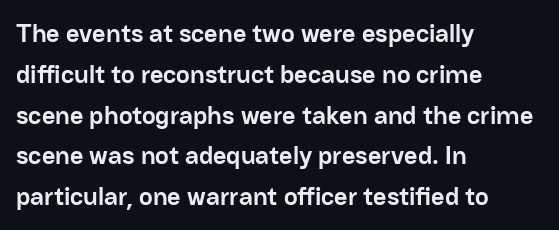
Q: Is the text bold? A: Yes.
Q: Is the text italic (slanted)? A: No, it is upright.
Q: Is the text underlined? A: No.
Q: How is the paragraph aligned? A: Left-aligned.
Q: Is the spacing between letters normal or unusually wide? A: Normal.
Q: Is the spacing between lines tight, normal or loose? A: Normal.
